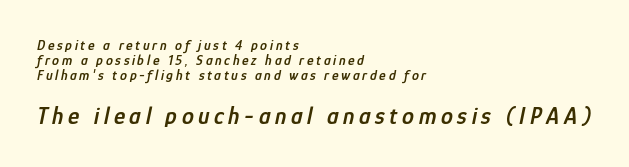
Q: Is the text bold? A: Semi-bold.
Q: Is the text italic (slanted)? A: Yes, it leans right by about 12 degrees.
Q: Is the text underlined? A: No.
Q: How is the paragraph aligned? A: Left-aligned.
Q: Is the spacing between lines tight, normal or loose? A: Tight.
Q: Which block of text is set in a larger size, the first (top) or the second (bottom)? A: The second (bottom) one.
